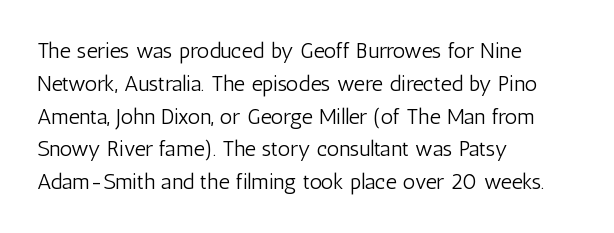
Q: Is the text bold? A: No.
Q: Is the text italic (slanted)? A: No, it is upright.
Q: Is the text underlined? A: No.
Q: How is the paragraph aligned? A: Left-aligned.
Q: Is the spacing between letters normal or unusually wide? A: Normal.
Q: Is the spacing between lines tight, normal or loose? A: Normal.
